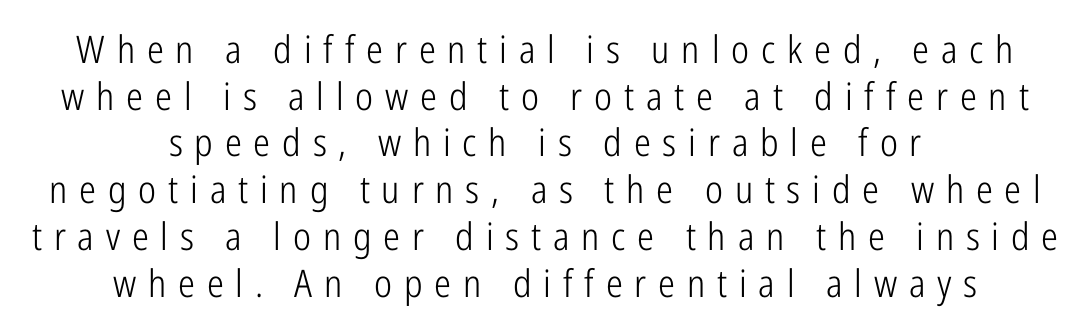
The face used here is proportionally spaced, like ordinary book or web type. Teacher's note: observe the equal gaps on both sides — that is centered alignment. Summary of weight: not heavy and not bold. The type is letterspaced generously, with wide tracking. Regarding serifs, this sample does without them.
